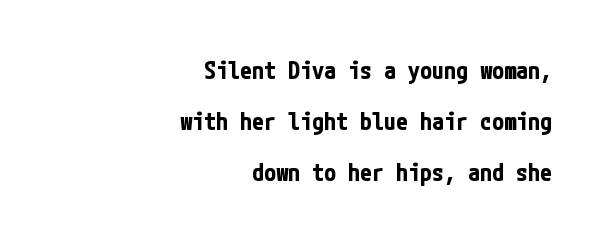
{"italic": "no", "bold": "yes", "underline": "no", "align": "right", "line_spacing": "loose", "line_spacing_ratio": 2.12, "letter_spacing": "normal", "letter_spacing_em": 0.0, "glyph_px": 24}
